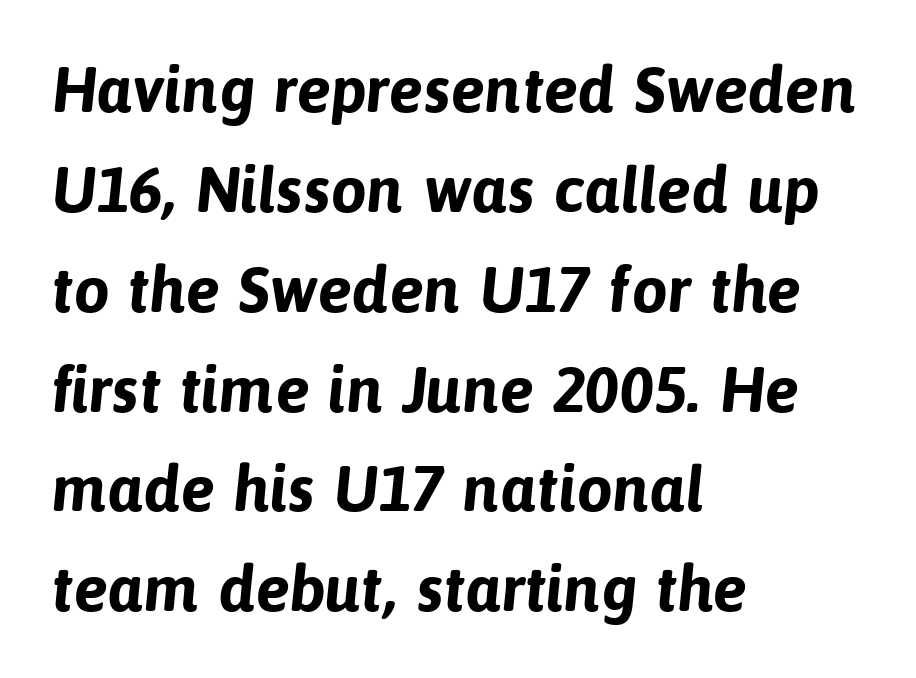
The letters advance in unequal steps, a hallmark of proportional type. What kind of face is this? One without serifs — a sans. Each word holds together tightly as a unit, with standard inter-letter gaps. The gap between lines stays unmarked. The lines sit at an ordinary, default distance from one another.
